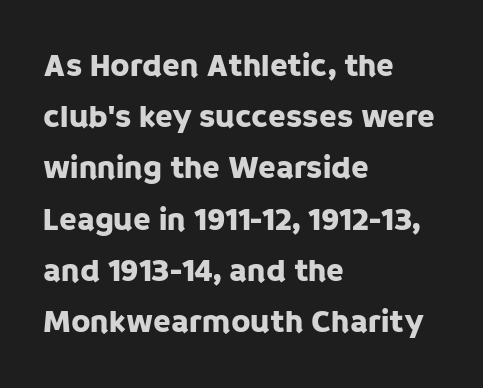
Q: Is the text italic (slanted)? A: No, it is upright.
Q: Is the typeface a serif or a sans-serif typeface? A: Sans-serif.
Q: Is the text underlined? A: No.
Q: How is the paragraph aligned? A: Left-aligned.
Q: Is the spacing between letters normal or unusually wide? A: Normal.
Q: Is the spacing between lines tight, normal or loose? A: Normal.
Q: Width (condensed, normal, or wide)? A: Normal.
Q: Stroke contrast? A: Low.
Q: x-height? A: Large.
Q: Monospaced? A: No.
